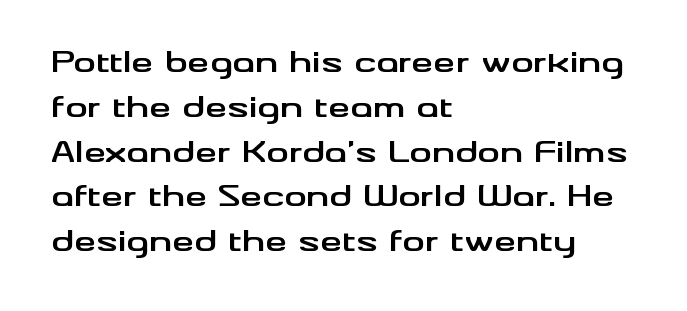
Q: Is the text bold? A: Yes.
Q: Is the text italic (slanted)? A: No, it is upright.
Q: Is the typeface a serif or a sans-serif typeface? A: Sans-serif.
Q: Is the text underlined? A: No.
Q: How is the paragraph aligned? A: Left-aligned.
Q: Is the spacing between letters normal or unusually wide? A: Normal.
Q: Is the spacing between lines tight, normal or loose? A: Normal.
Q: Width (condensed, normal, or wide)? A: Wide.
Q: Stroke contrast? A: Medium.
Q: x-height? A: Small.
Q: Monospaced? A: No.
